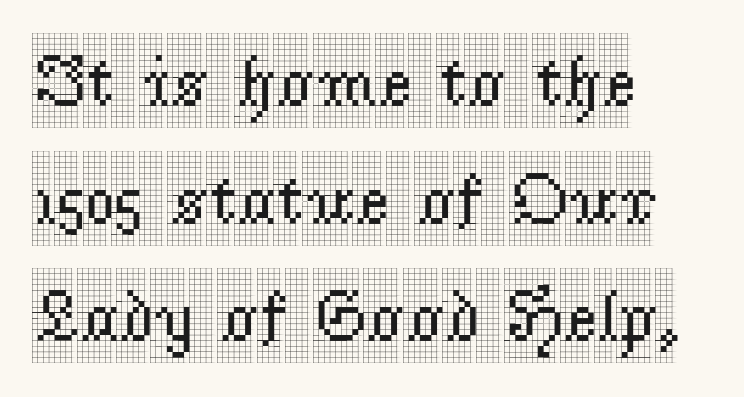
{"serif": "yes", "italic": "no", "width": "condensed", "x_height": "large", "monospaced": "no", "underline": "no", "align": "left", "line_spacing": "normal", "line_spacing_ratio": 1.61, "letter_spacing": "normal", "letter_spacing_em": 0.0, "glyph_px": 73}
